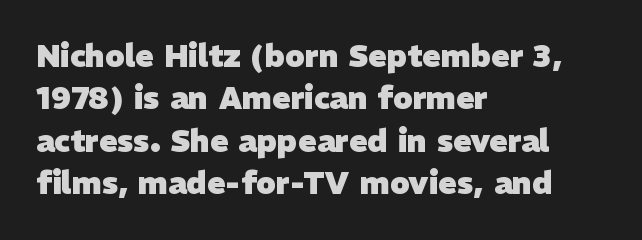
The image shows 31 px heavy sans-serif type; set left-aligned, normal line spacing (1.37x), normal letter spacing, not underlined; low stroke contrast and a medium x-height.
